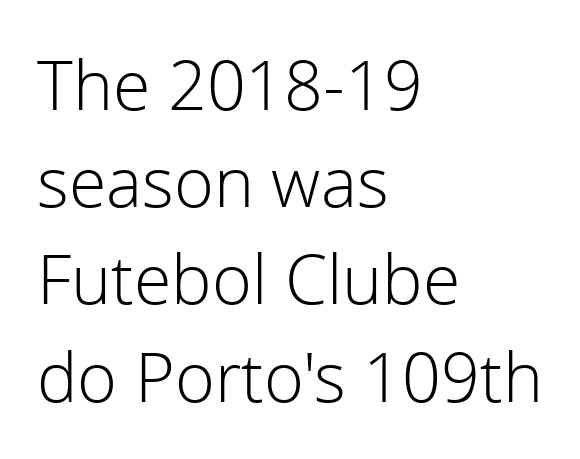
Q: Is the text bold? A: No.
Q: Is the text italic (slanted)? A: No, it is upright.
Q: Is the typeface a serif or a sans-serif typeface? A: Sans-serif.
Q: Is the text underlined? A: No.
Q: How is the paragraph aligned? A: Left-aligned.
Q: Is the spacing between letters normal or unusually wide? A: Normal.
Q: Is the spacing between lines tight, normal or loose? A: Normal.
Q: Width (condensed, normal, or wide)? A: Normal.
Q: x-height? A: Medium.
Q: Monospaced? A: No.
